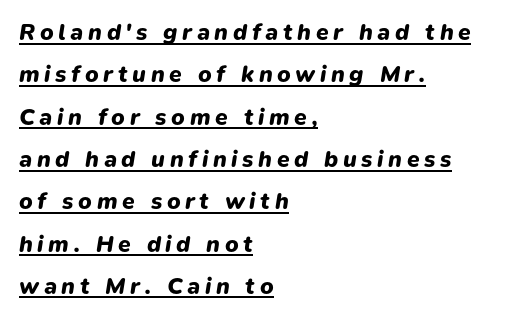
Q: Is the text bold? A: Yes.
Q: Is the text italic (slanted)? A: Yes, it leans right by about 9 degrees.
Q: Is the text underlined? A: Yes.
Q: How is the paragraph aligned? A: Left-aligned.
Q: Is the spacing between letters normal or unusually wide? A: Unusually wide.
